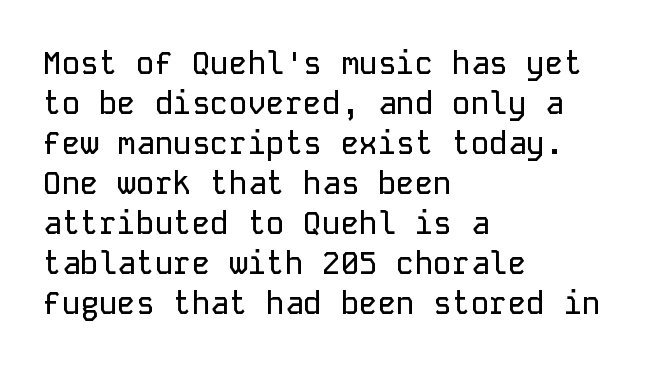
Q: Is the text italic (slanted)? A: No, it is upright.
Q: Is the typeface a serif or a sans-serif typeface? A: Sans-serif.
Q: Is the text underlined? A: No.
Q: How is the paragraph aligned? A: Left-aligned.
Q: Is the spacing between letters normal or unusually wide? A: Normal.
Q: Is the spacing between lines tight, normal or loose? A: Normal.
Q: Width (condensed, normal, or wide)? A: Normal.
Q: Stroke contrast? A: Low.
Q: x-height? A: Medium.
Q: Monospaced? A: Yes.
